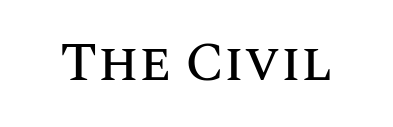
The image shows 55 px text type, upright; set normal letter spacing, not underlined; medium stroke contrast and a large x-height.
